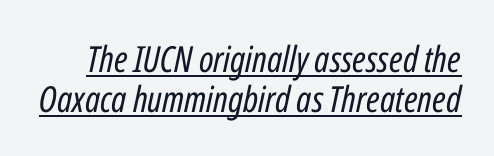
{"italic": "yes", "lean": "right", "slant_degrees": 12, "bold": "no", "weight": "regular", "width": "condensed", "stroke_contrast": "low", "x_height": "medium", "monospaced": "no", "underline": "yes", "line_spacing": "tight", "line_spacing_ratio": 1.11, "letter_spacing": "normal", "letter_spacing_em": 0.0, "glyph_px": 36}
